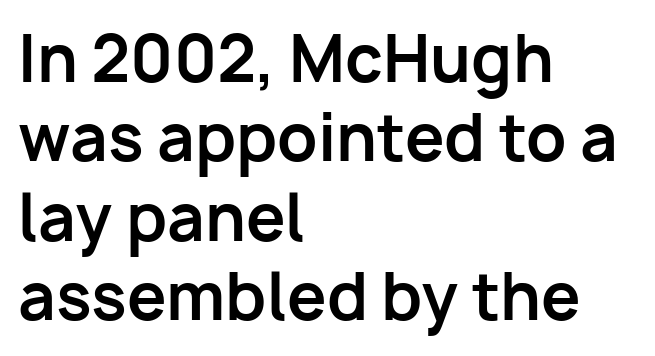
{"serif": "no", "italic": "no", "bold": "yes", "weight": "bold", "width": "normal", "stroke_contrast": "low", "x_height": "medium", "monospaced": "no", "underline": "no", "align": "left", "line_spacing": "normal", "line_spacing_ratio": 1.26, "letter_spacing": "normal", "letter_spacing_em": 0.0, "glyph_px": 63}
